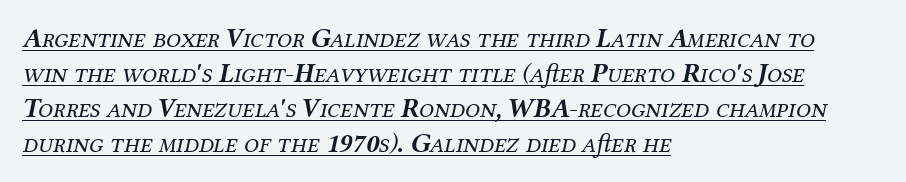
The image shows 27 px text type, italic (leaning right); set left-aligned, normal line spacing (1.3x), normal letter spacing, underlined.
